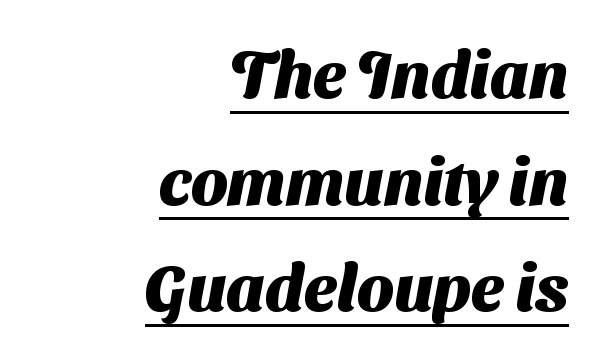
{"serif": "no", "bold": "yes", "weight": "heavy", "width": "normal", "stroke_contrast": "medium", "x_height": "medium", "monospaced": "no", "underline": "yes", "align": "right", "line_spacing": "normal", "line_spacing_ratio": 1.64, "letter_spacing": "normal", "letter_spacing_em": 0.0, "glyph_px": 65}
